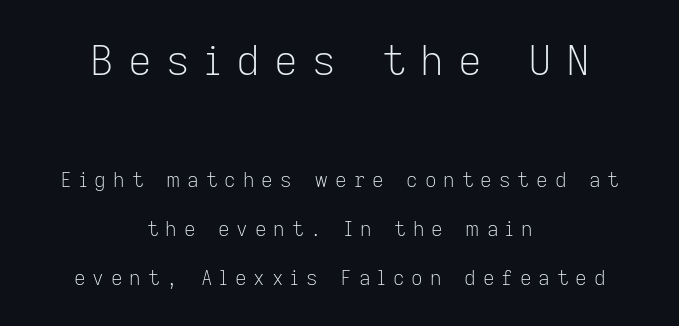
The image shows 41 px light sans-serif type, upright; set centered, loose line spacing (2.45x), unusually wide letter spacing (+0.35 em), not underlined; the first (top) block is 2.05x larger; low stroke contrast and a medium x-height.
